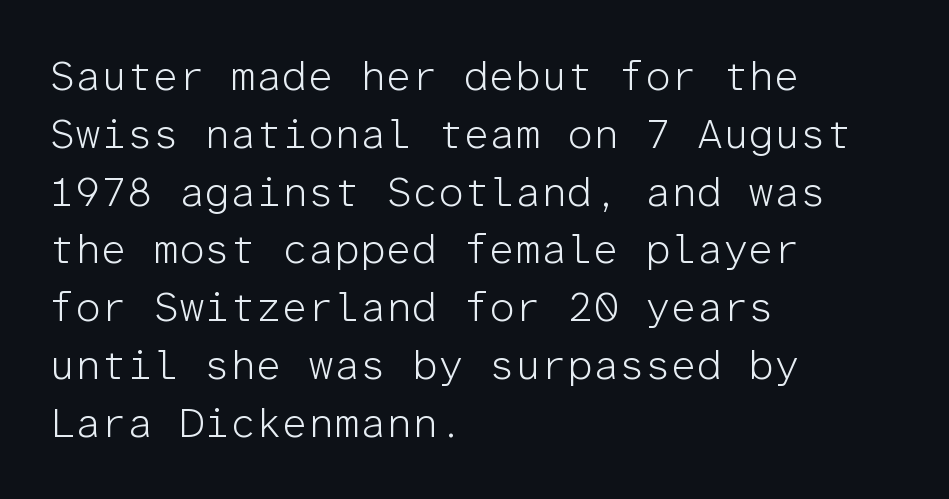
{"serif": "no", "italic": "no", "bold": "no", "weight": "light", "width": "normal", "stroke_contrast": "low", "x_height": "medium", "monospaced": "yes", "underline": "no", "align": "left", "line_spacing": "normal", "line_spacing_ratio": 1.41, "letter_spacing": "normal", "letter_spacing_em": 0.0, "glyph_px": 41}
